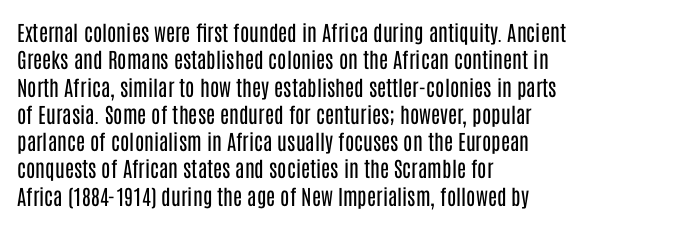
Q: Is the text bold? A: No.
Q: Is the text italic (slanted)? A: No, it is upright.
Q: Is the text underlined? A: No.
Q: How is the paragraph aligned? A: Left-aligned.
Q: Is the spacing between letters normal or unusually wide? A: Normal.
Q: Is the spacing between lines tight, normal or loose? A: Normal.
